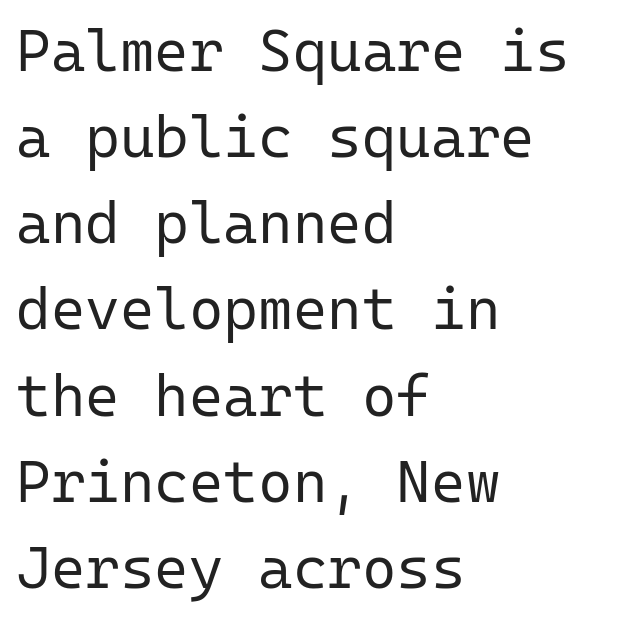
Glance below the letters and you will spot only blank space. The typesetting does not lean heavy: it is not bold. Line spacing here is normal. Vertical strokes here are truly vertical.
